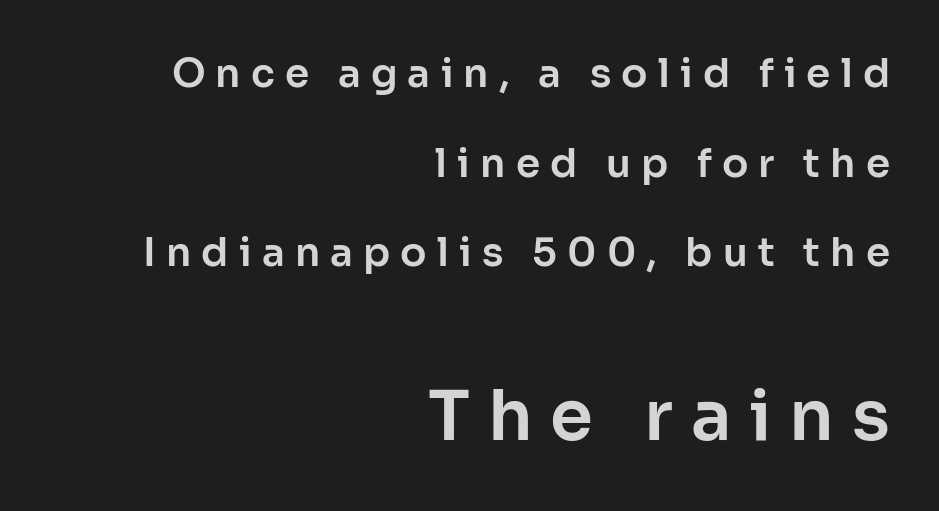
The image shows 69 px sans-serif type, upright; set right-aligned, loose line spacing (2.3x), unusually wide letter spacing (+0.26 em), not underlined; the second (bottom) block is 1.77x larger; low stroke contrast and a medium x-height.
